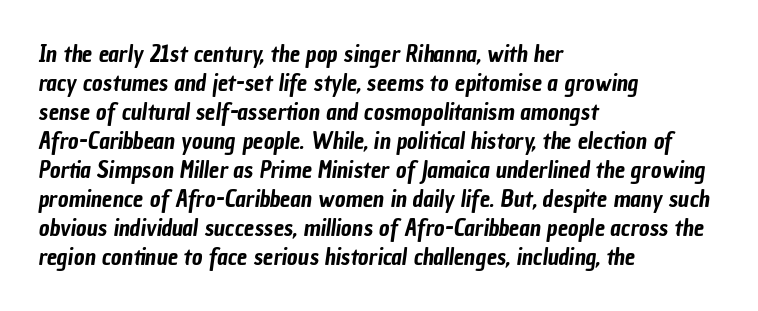
Glyph-to-glyph distance matches everyday printed text. Short and long lines alike share a common starting point at left. Check the space under the baseline: it is left empty. These lines sit exactly where default settings would place them.
